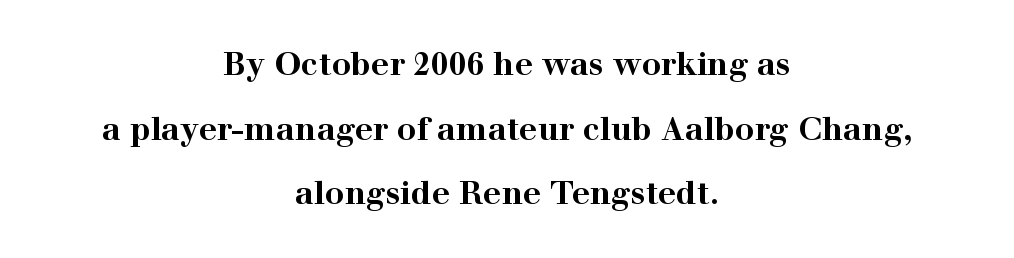
The image shows 32 px bold, wide serif type, upright; set centered, loose line spacing (2.02x), normal letter spacing, not underlined; high stroke contrast and a medium x-height.
